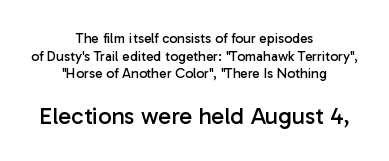
{"italic": "no", "bold": "no", "underline": "no", "align": "center", "line_spacing": "normal", "line_spacing_ratio": 1.26, "letter_spacing": "normal", "letter_spacing_em": 0.0, "larger_block": "second", "size_ratio": 1.71, "glyph_px": 24}
